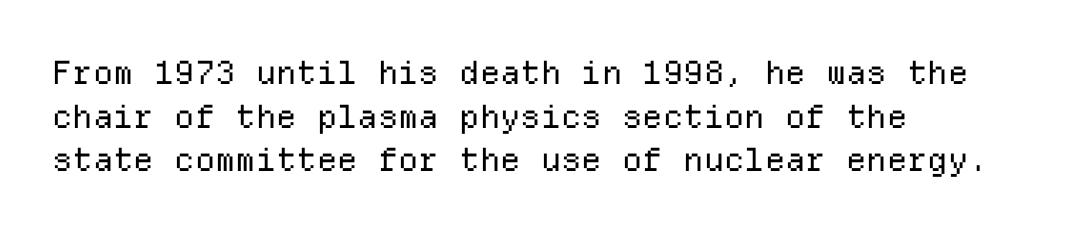
The face used here is monospaced, like something from a code editor. The passage is arranged the way most books set body copy — flush left. The gap between lines stays unmarked. Is this a sans? Yes — the strokes have no serifs. Students, note that the glyphs here touch the page at normal intervals. Stroke mass is kept to a normal reading level or below.
